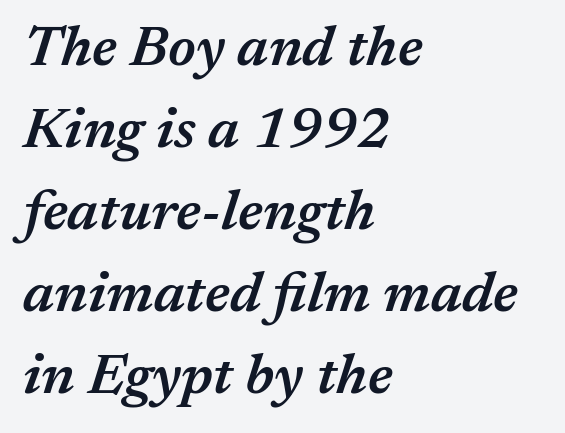
The image shows 57 px semibold type, italic (leaning right); set left-aligned, normal line spacing (1.44x), normal letter spacing, not underlined; medium stroke contrast and a medium x-height.
